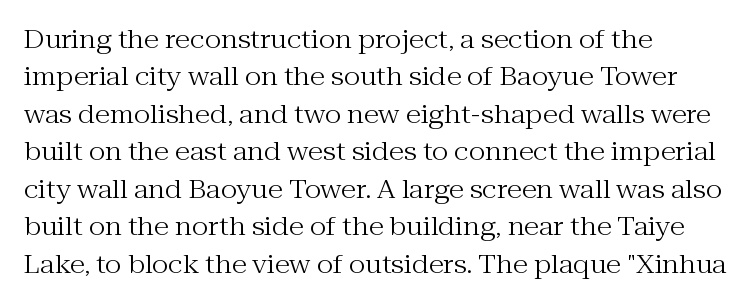
The image shows 25 px text type, upright; set left-aligned, normal line spacing (1.5x), normal letter spacing, not underlined.
